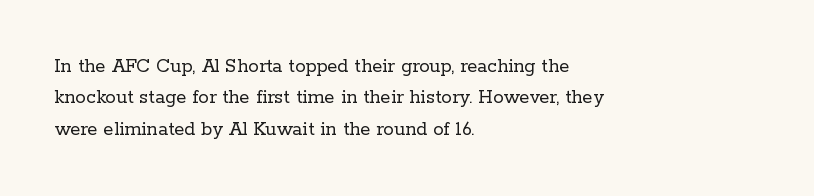
Ordinary non-slanted type is in use. Honestly, the row spacing looks completely unremarkable. These lines keep a tight, regular rhythm from letter to letter. These lines stack with their left ends in a neat column.
